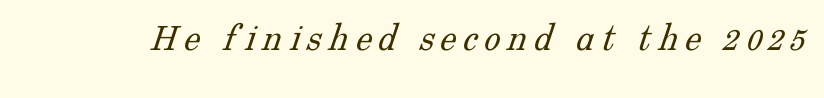
This rendering employs a face with finishing strokes, i.e., a serif. Each letter keeps its own natural width here, so spacing adapts to shape. Nobody drew a line under any word here. Caption: face not bold, strokes unweighted.
